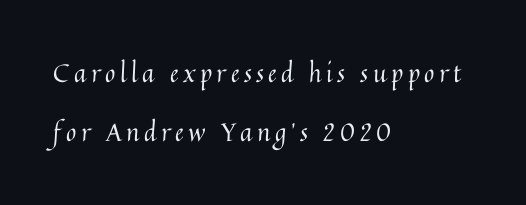
Q: Is the text bold? A: No.
Q: Is the text underlined? A: No.
Q: How is the paragraph aligned? A: Left-aligned.
Q: Is the spacing between lines tight, normal or loose? A: Loose.
